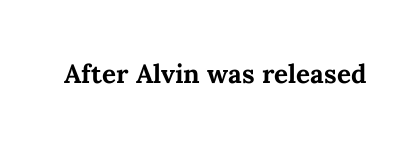
{"italic": "no", "bold": "yes", "underline": "no", "letter_spacing": "normal", "letter_spacing_em": 0.0, "glyph_px": 26}
